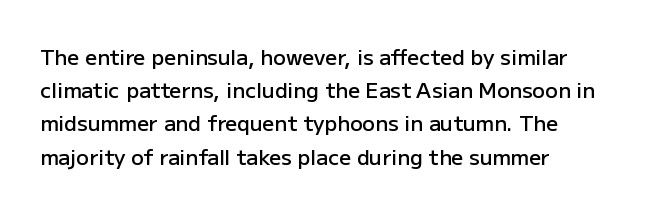
A typesetter would call this zero additional tracking. The foot of each line stays bare and open. Whoever set this chose a conventional vertical rhythm. Short and long lines alike share a common starting point at left. Stems and bowls a touch heavier than normal — semibold. The lettering stays uniformly vertical, giving the passage a roman look.
